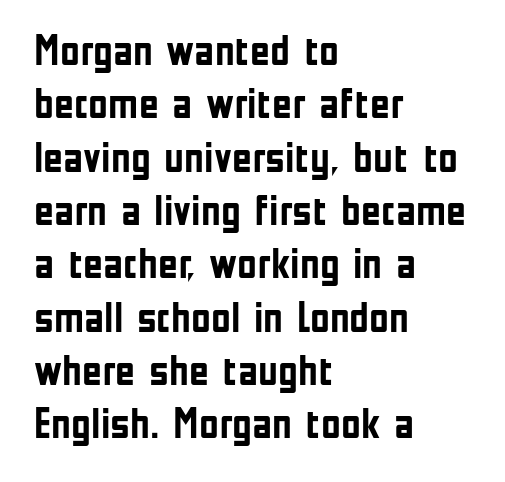
The image shows 43 px semibold, condensed sans-serif type, upright; set left-aligned, line spacing 1.24x, normal letter spacing, not underlined; low stroke contrast and a medium x-height.
